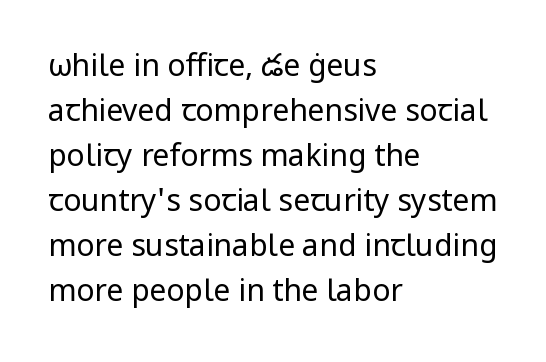
The image shows 30 px regular-weight sans-serif type, upright; set left-aligned, normal line spacing (1.5x), normal letter spacing, not underlined; low stroke contrast and a medium x-height.
